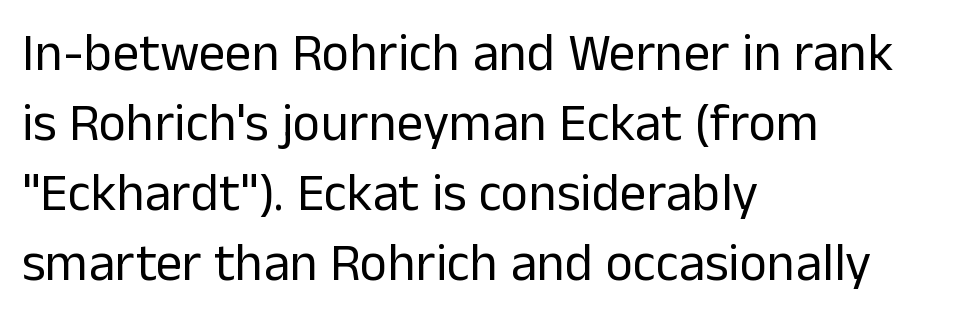
{"serif": "no", "italic": "no", "bold": "no", "weight": "regular", "width": "normal", "stroke_contrast": "low", "x_height": "medium", "monospaced": "no", "underline": "no", "align": "left", "line_spacing": "normal", "line_spacing_ratio": 1.32, "letter_spacing": "normal", "letter_spacing_em": 0.0, "glyph_px": 53}
